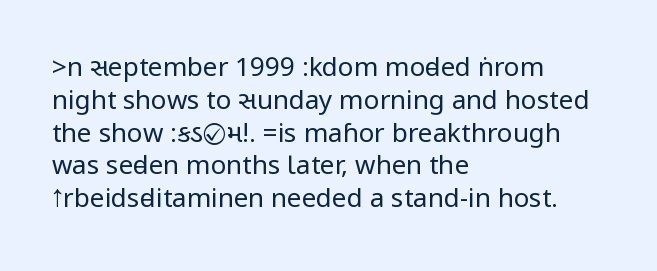
The image shows 26 px text type, upright; set left-aligned, normal line spacing (1.26x), normal letter spacing, not underlined.
